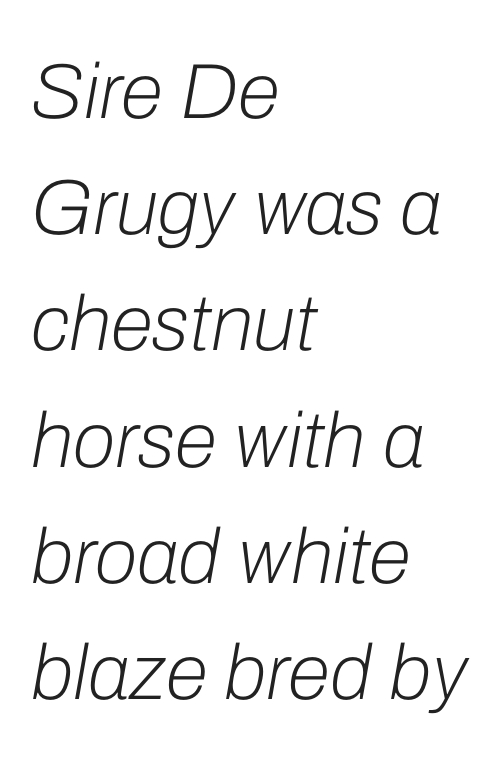
Words appear dense and cohesive because spacing is normal. Stems and bowls with no extra thickness — not bold. This is oblique type, the kind used for emphasis or titles. Each letter keeps its own natural width here, so spacing adapts to shape. Only glyphs here, with clear space below each row.
